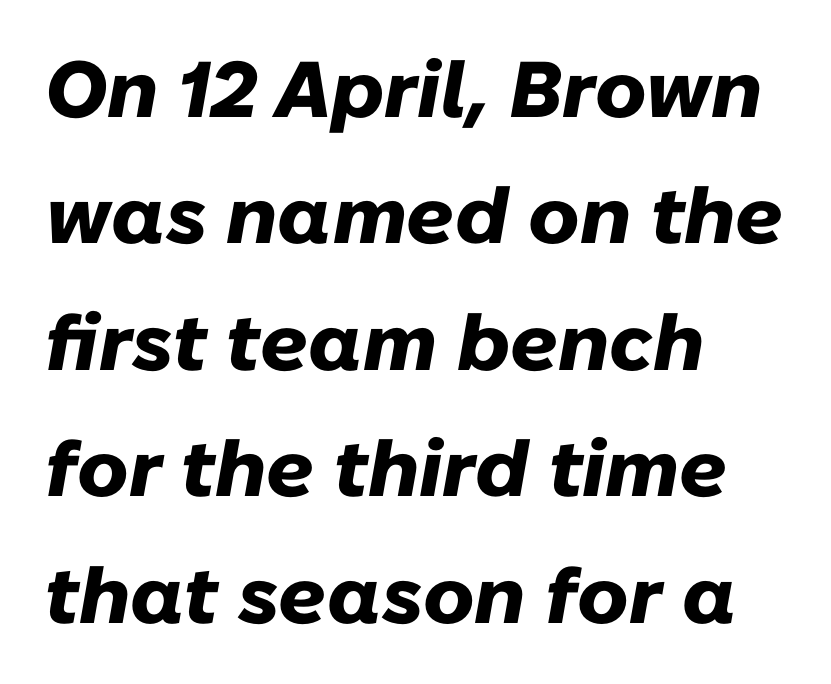
{"italic": "yes", "lean": "right", "slant_degrees": 10, "bold": "yes", "weight": "heavy", "width": "normal", "stroke_contrast": "low", "x_height": "medium", "monospaced": "no", "underline": "no", "align": "left", "line_spacing": "normal", "line_spacing_ratio": 1.6, "letter_spacing": "normal", "letter_spacing_em": 0.0, "glyph_px": 79}
